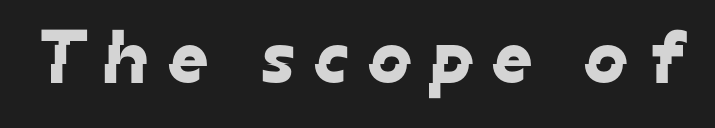
Q: Is the typeface a serif or a sans-serif typeface? A: Sans-serif.
Q: Is the text underlined? A: No.
Q: Is the spacing between letters normal or unusually wide? A: Unusually wide.
Q: Width (condensed, normal, or wide)? A: Normal.
Q: Stroke contrast? A: Low.
Q: x-height? A: Medium.
Q: Monospaced? A: No.
